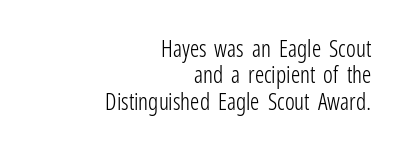
The image shows 23 px text type, upright; set right-aligned, tight line spacing (1.15x), normal letter spacing, not underlined.
